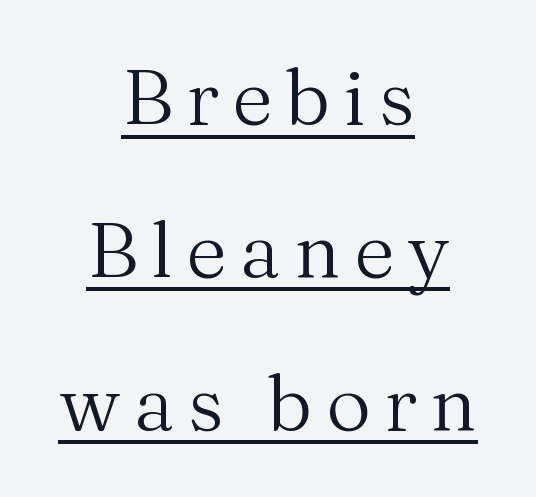
The glyphs in this specimen are seriffed. Whoever set this chose breathing room over compactness in the vertical rhythm. Every row of glyphs is offset so its center matches the block's center. The letters advance in unequal steps, a hallmark of proportional type. Every word sits above its own underline. Posture: vertical.
